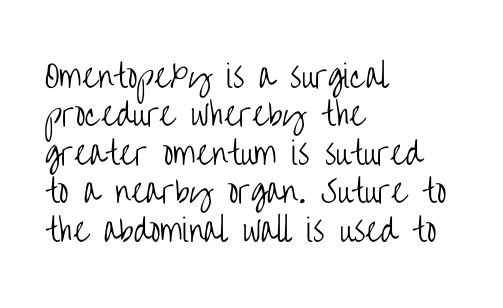
Only glyphs here, with clear space below each row. The specimen reads as upright at a glance. Look at the bottom of the vertical strokes: they stop flat, with no serifs. Between one letter and the next there's only the usual sliver of space.
